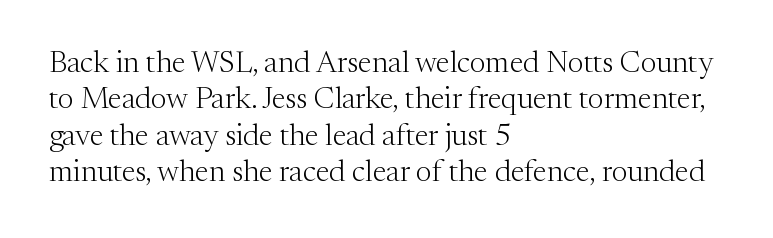
The image shows 30 px light serif type, upright; set left-aligned, line spacing 1.21x, normal letter spacing, not underlined; medium stroke contrast and a medium x-height.
